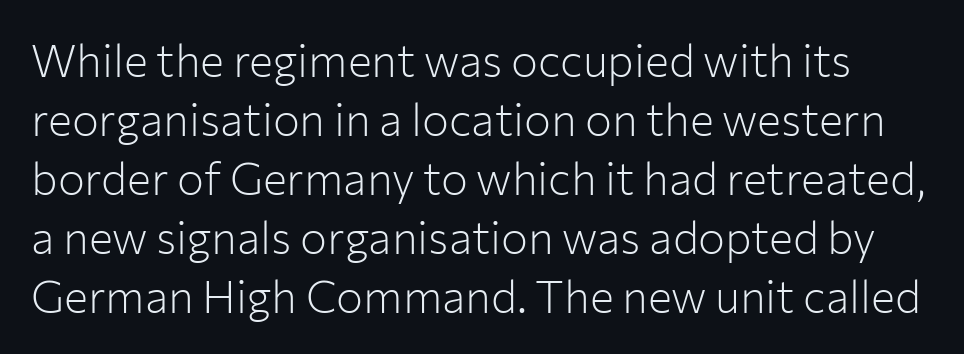
{"serif": "no", "italic": "no", "bold": "no", "weight": "light", "width": "normal", "stroke_contrast": "low", "x_height": "medium", "monospaced": "no", "underline": "no", "line_spacing": "normal", "line_spacing_ratio": 1.31, "letter_spacing": "normal", "letter_spacing_em": 0.0, "glyph_px": 45}
